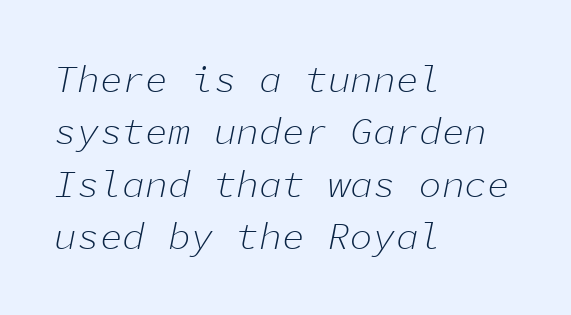
Q: Is the text bold? A: No.
Q: Is the text italic (slanted)? A: Yes, it leans right by about 11 degrees.
Q: Is the text underlined? A: No.
Q: How is the paragraph aligned? A: Left-aligned.
Q: Is the spacing between letters normal or unusually wide? A: Normal.
Q: Is the spacing between lines tight, normal or loose? A: Normal.
Q: Width (condensed, normal, or wide)? A: Normal.
Q: Stroke contrast? A: Low.
Q: x-height? A: Medium.
Q: Monospaced? A: Yes.
